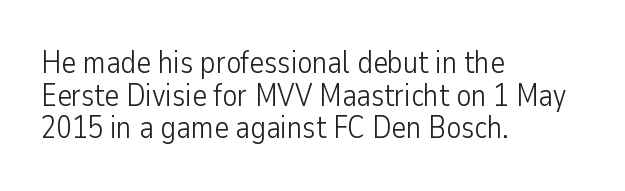
{"serif": "no", "italic": "no", "bold": "no", "weight": "light", "width": "condensed", "stroke_contrast": "low", "x_height": "medium", "monospaced": "no", "underline": "no", "align": "left", "line_spacing": "tight", "line_spacing_ratio": 1.05, "letter_spacing": "normal", "letter_spacing_em": 0.0, "glyph_px": 31}
